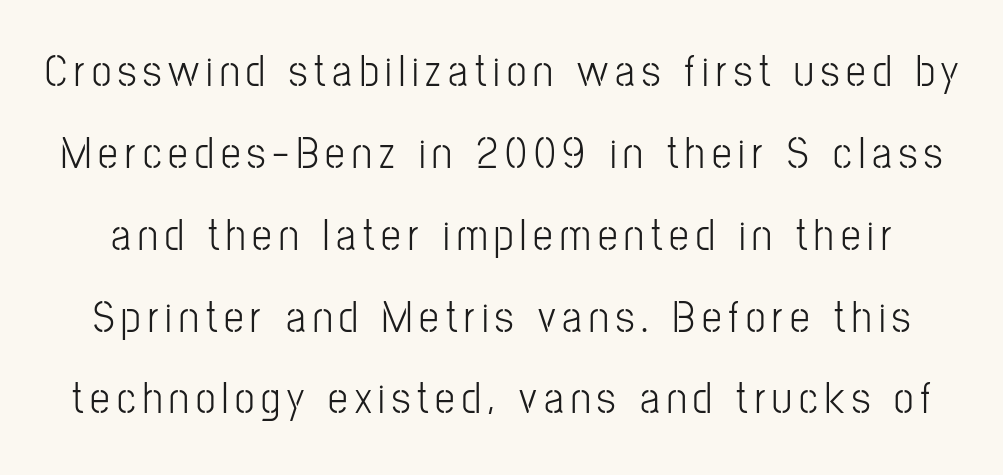
Q: Is the text bold? A: No.
Q: Is the text italic (slanted)? A: No, it is upright.
Q: Is the typeface a serif or a sans-serif typeface? A: Sans-serif.
Q: Is the text underlined? A: No.
Q: Width (condensed, normal, or wide)? A: Condensed.
Q: Stroke contrast? A: Low.
Q: x-height? A: Medium.
Q: Monospaced? A: No.
